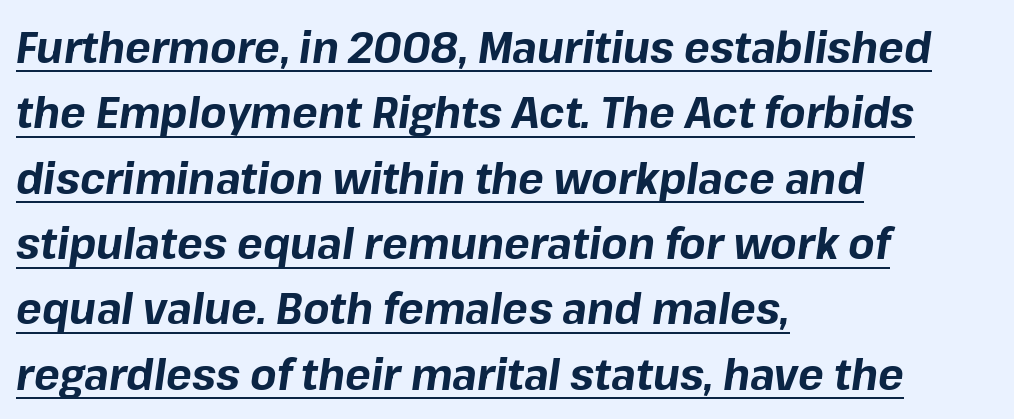
Q: Is the text bold? A: Yes.
Q: Is the text italic (slanted)? A: Yes, it leans right by about 8 degrees.
Q: Is the text underlined? A: Yes.
Q: How is the paragraph aligned? A: Left-aligned.
Q: Is the spacing between letters normal or unusually wide? A: Normal.
Q: Is the spacing between lines tight, normal or loose? A: Normal.
Q: Width (condensed, normal, or wide)? A: Normal.
Q: Stroke contrast? A: Low.
Q: x-height? A: Medium.
Q: Monospaced? A: No.
